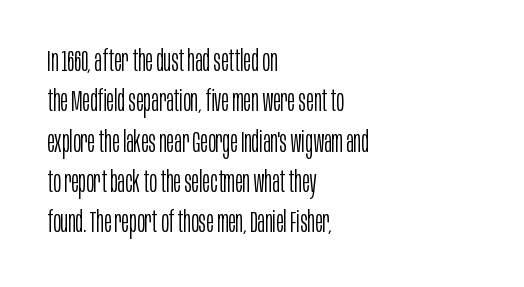
The image shows 29 px light, condensed sans-serif type, upright; set left-aligned, normal line spacing (1.39x), normal letter spacing, not underlined; low stroke contrast and a large x-height.
